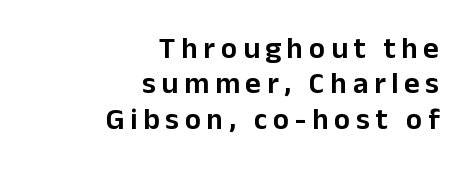
Type without underlining. Reading down the block, your eye finds every line finishing at a fixed right position. The letters stand straight up with perfectly vertical stems. Font category for this specimen: sans-serif. The face used here is proportionally spaced, like ordinary book or web type.
